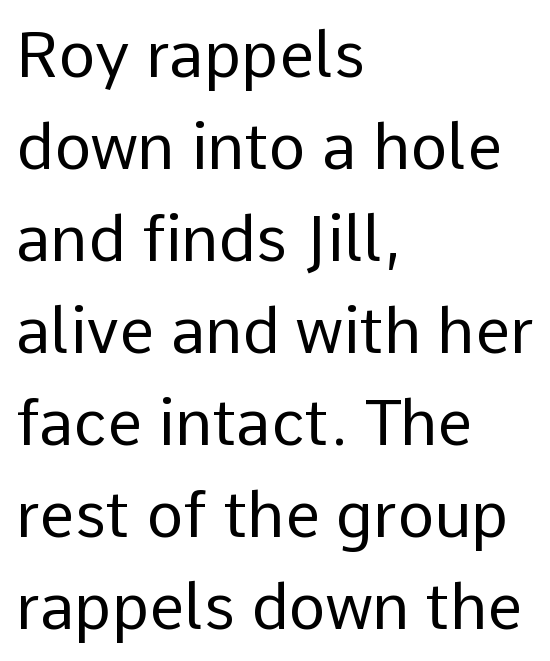
{"serif": "no", "italic": "no", "bold": "no", "weight": "regular", "width": "normal", "stroke_contrast": "low", "x_height": "medium", "monospaced": "no", "underline": "no", "align": "left", "line_spacing": "normal", "line_spacing_ratio": 1.46, "letter_spacing": "normal", "letter_spacing_em": 0.0, "glyph_px": 63}
